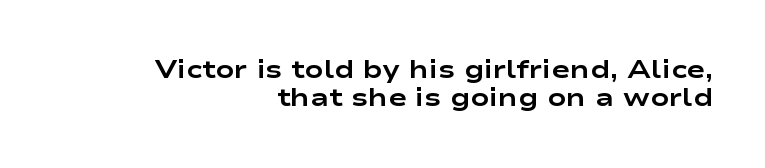
In CSS terms this would be text-align: right. The lettering stays uniformly vertical, giving the passage a roman look. What weight is shown? A full bold with thick strokes. Clear beneath every line of the passage.
